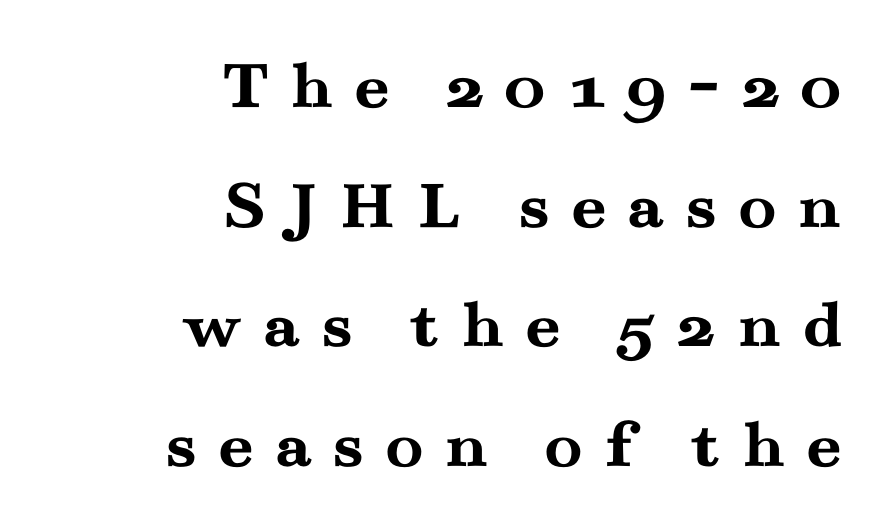
Q: Is the text bold? A: Yes.
Q: Is the text italic (slanted)? A: No, it is upright.
Q: Is the typeface a serif or a sans-serif typeface? A: Serif.
Q: Is the text underlined? A: No.
Q: How is the paragraph aligned? A: Right-aligned.
Q: Is the spacing between letters normal or unusually wide? A: Unusually wide.
Q: Width (condensed, normal, or wide)? A: Wide.
Q: Stroke contrast? A: Medium.
Q: x-height? A: Small.
Q: Monospaced? A: No.
